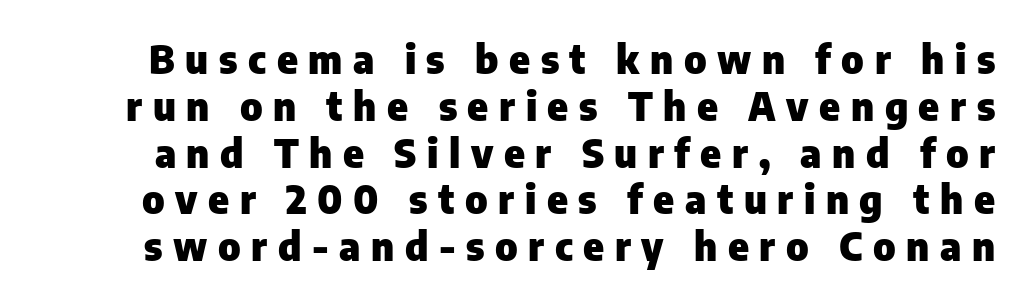
The image shows 39 px heavy sans-serif type, upright; set line spacing 1.2x, unusually wide letter spacing (+0.27 em), not underlined; low stroke contrast and a medium x-height.
